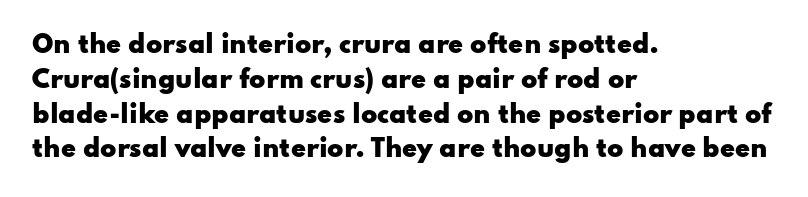
The image shows 24 px bold type, upright; set left-aligned, normal line spacing (1.45x), normal letter spacing, not underlined.
